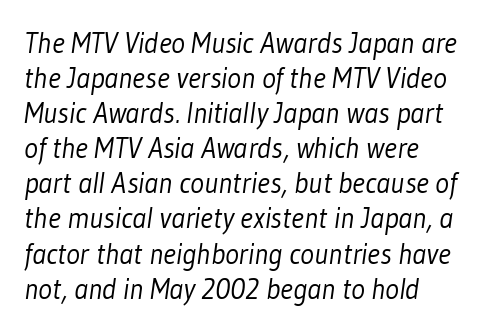
The image shows 29 px light, condensed sans-serif type; set left-aligned, line spacing 1.21x, normal letter spacing, not underlined; low stroke contrast and a medium x-height.
